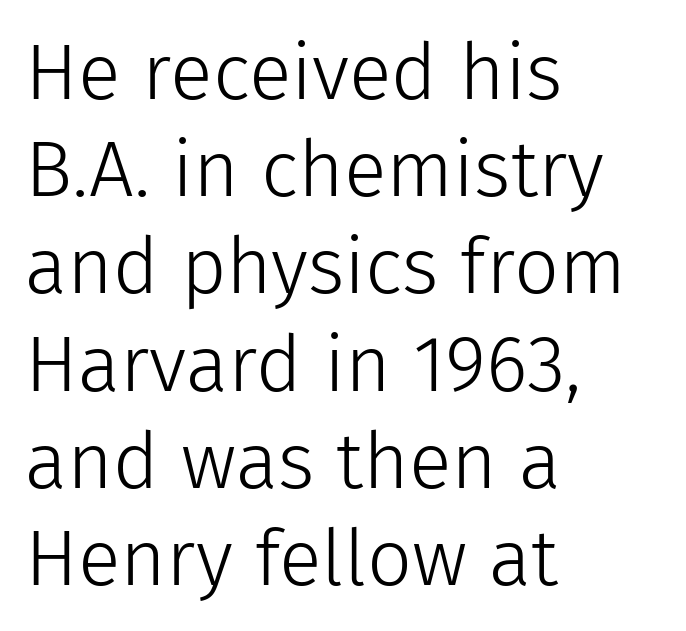
{"serif": "no", "italic": "no", "bold": "no", "weight": "light", "width": "normal", "stroke_contrast": "low", "x_height": "medium", "monospaced": "no", "underline": "no", "align": "left", "line_spacing_ratio": 1.23, "letter_spacing": "normal", "letter_spacing_em": 0.0, "glyph_px": 79}
